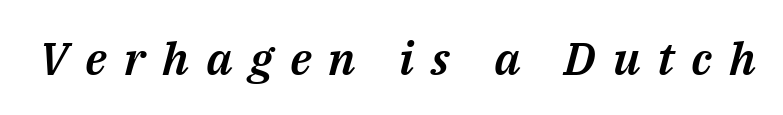
The image shows 46 px text type, italic (leaning right); set unusually wide letter spacing (+0.37 em), not underlined; medium stroke contrast and a medium x-height.
